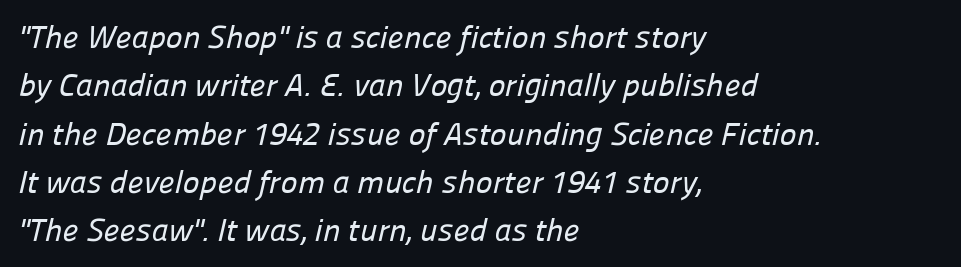
{"serif": "no", "width": "normal", "stroke_contrast": "low", "x_height": "medium", "monospaced": "no", "underline": "no", "align": "left", "line_spacing": "normal", "line_spacing_ratio": 1.51, "letter_spacing": "normal", "letter_spacing_em": 0.0, "glyph_px": 32}
